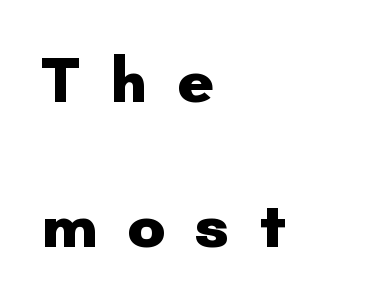
The image shows 64 px heavy sans-serif type, upright; set left-aligned, loose line spacing (2.27x), unusually wide letter spacing (+0.46 em), not underlined; low stroke contrast and a small x-height.
